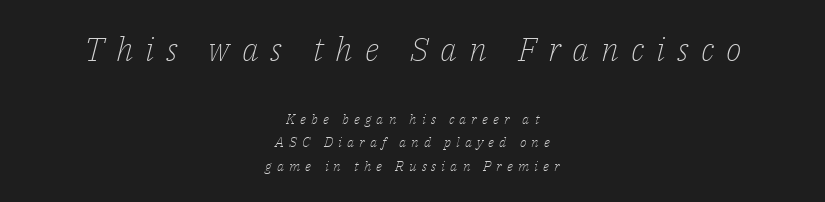
Q: Is the text bold? A: No.
Q: Is the text italic (slanted)? A: Yes, it leans right by about 14 degrees.
Q: Is the typeface a serif or a sans-serif typeface? A: Serif.
Q: Is the text underlined? A: No.
Q: How is the paragraph aligned? A: Centered.
Q: Is the spacing between letters normal or unusually wide? A: Unusually wide.
Q: Is the spacing between lines tight, normal or loose? A: Normal.
Q: Which block of text is set in a larger size, the first (top) or the second (bottom)? A: The first (top) one.
Q: Width (condensed, normal, or wide)? A: Normal.
Q: Stroke contrast? A: Low.
Q: x-height? A: Medium.
Q: Monospaced? A: No.
